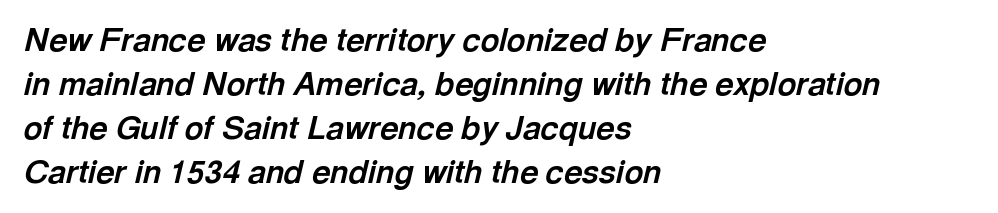
{"italic": "yes", "lean": "right", "slant_degrees": 13, "bold": "yes", "weight": "bold", "width": "normal", "x_height": "medium", "monospaced": "no", "underline": "no", "align": "left", "line_spacing": "normal", "line_spacing_ratio": 1.38, "letter_spacing": "normal", "letter_spacing_em": 0.0, "glyph_px": 32}
